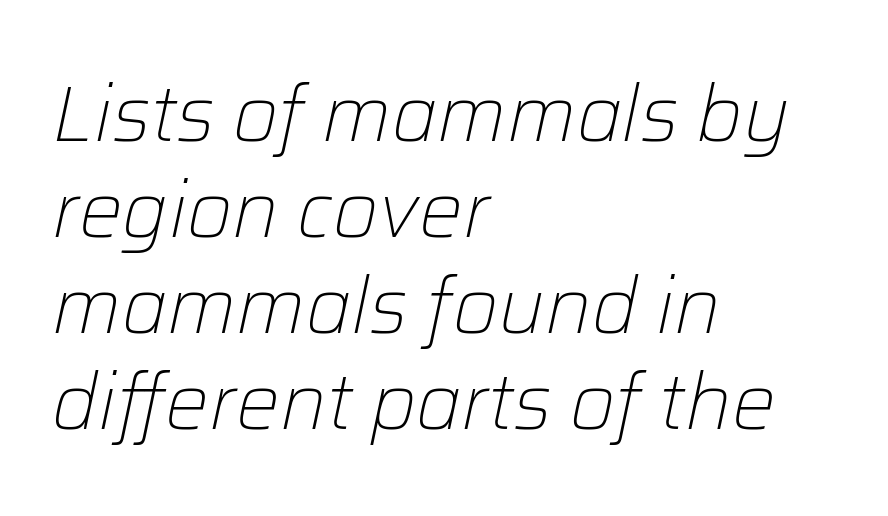
{"italic": "yes", "lean": "right", "slant_degrees": 12, "bold": "no", "weight": "light", "width": "normal", "stroke_contrast": "low", "x_height": "medium", "monospaced": "no", "underline": "no", "align": "left", "line_spacing_ratio": 1.23, "letter_spacing": "normal", "letter_spacing_em": 0.0, "glyph_px": 78}
